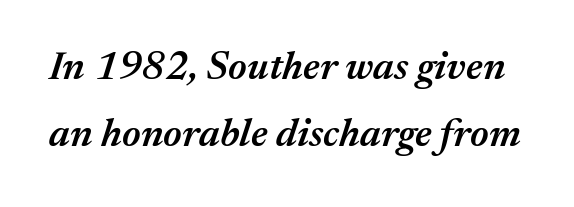
The image shows 40 px semibold type, italic (leaning right); set normal line spacing (1.68x), normal letter spacing, not underlined; medium stroke contrast and a medium x-height.
